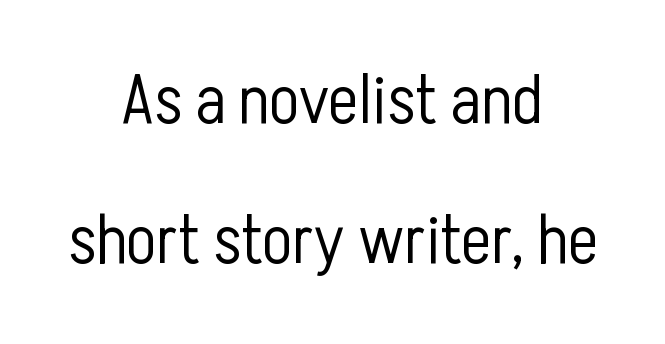
The image shows 70 px light, condensed sans-serif type, upright; set centered, loose line spacing (2.0x), normal letter spacing, not underlined; low stroke contrast and a medium x-height.
